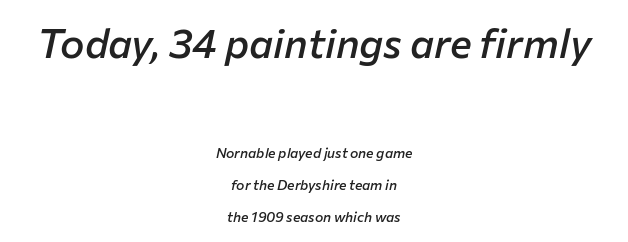
This is moderately heavy type, rendered in semibold. Descenders are the only things crossing below the line. Think of a printed novel: that variable character pitch is what you see here. The upper block of text is set noticeably larger than the block beneath it.
